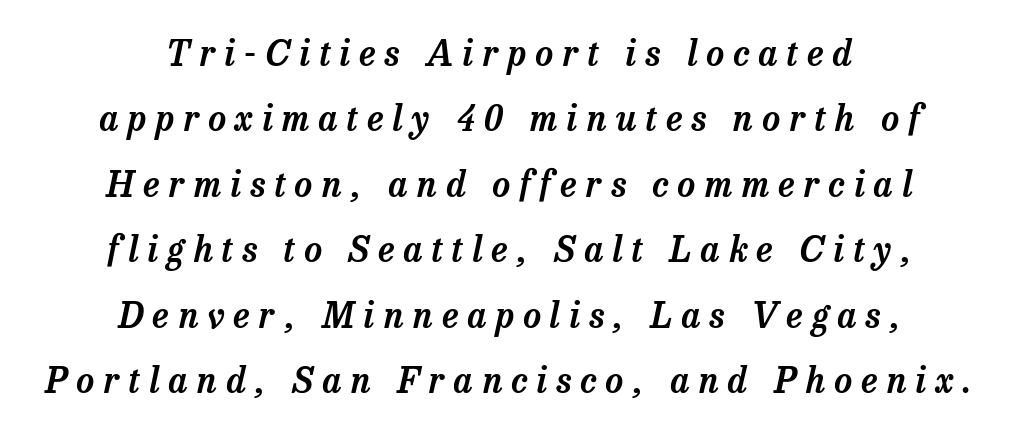
Q: Is the text italic (slanted)? A: Yes, it leans right by about 13 degrees.
Q: Is the typeface a serif or a sans-serif typeface? A: Serif.
Q: Is the text underlined? A: No.
Q: How is the paragraph aligned? A: Centered.
Q: Is the spacing between letters normal or unusually wide? A: Unusually wide.
Q: Width (condensed, normal, or wide)? A: Normal.
Q: Stroke contrast? A: Low.
Q: x-height? A: Medium.
Q: Monospaced? A: No.
